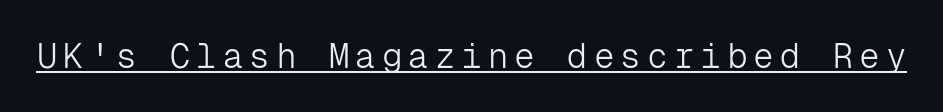
Q: Is the text bold? A: No.
Q: Is the text italic (slanted)? A: No, it is upright.
Q: Is the typeface a serif or a sans-serif typeface? A: Sans-serif.
Q: Is the text underlined? A: Yes.
Q: Width (condensed, normal, or wide)? A: Normal.
Q: Stroke contrast? A: Low.
Q: x-height? A: Medium.
Q: Monospaced? A: Yes.
